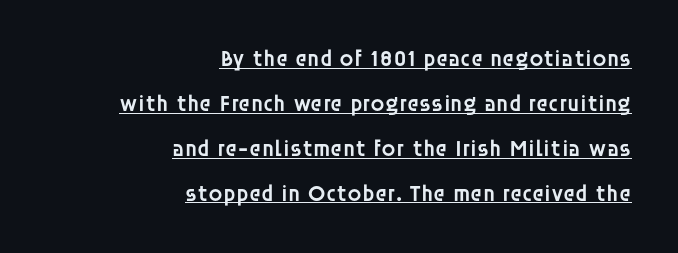
{"italic": "no", "bold": "semi", "underline": "yes", "align": "right", "line_spacing": "loose", "line_spacing_ratio": 1.95, "letter_spacing": "normal", "letter_spacing_em": 0.0, "glyph_px": 23}
